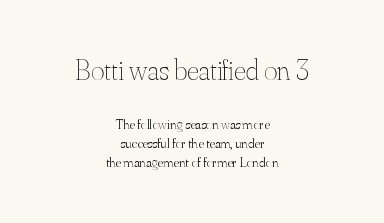
{"italic": "no", "bold": "no", "weight": "thin", "width": "normal", "stroke_contrast": "medium", "x_height": "small", "monospaced": "no", "underline": "no", "align": "center", "line_spacing": "normal", "line_spacing_ratio": 1.39, "letter_spacing": "normal", "letter_spacing_em": 0.0, "larger_block": "first", "size_ratio": 2.07, "glyph_px": 29}
